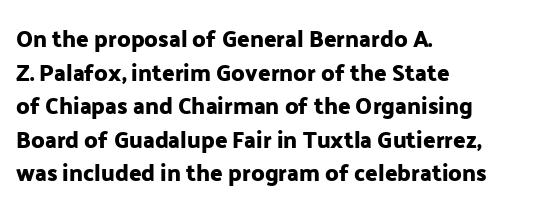
{"italic": "no", "underline": "no", "align": "left", "line_spacing": "normal", "line_spacing_ratio": 1.46, "letter_spacing": "normal", "letter_spacing_em": 0.0, "glyph_px": 23}
